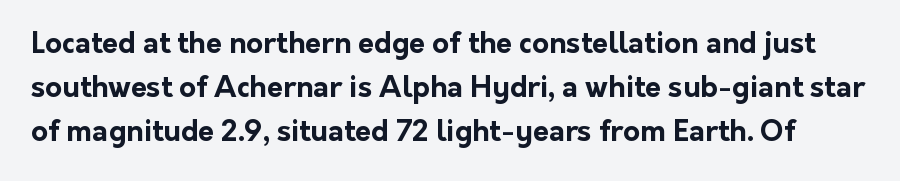
Q: Is the text bold? A: Yes.
Q: Is the text italic (slanted)? A: No, it is upright.
Q: Is the typeface a serif or a sans-serif typeface? A: Sans-serif.
Q: Is the text underlined? A: No.
Q: Is the spacing between letters normal or unusually wide? A: Normal.
Q: Is the spacing between lines tight, normal or loose? A: Normal.
Q: Width (condensed, normal, or wide)? A: Normal.
Q: Stroke contrast? A: Low.
Q: x-height? A: Medium.
Q: Monospaced? A: No.
